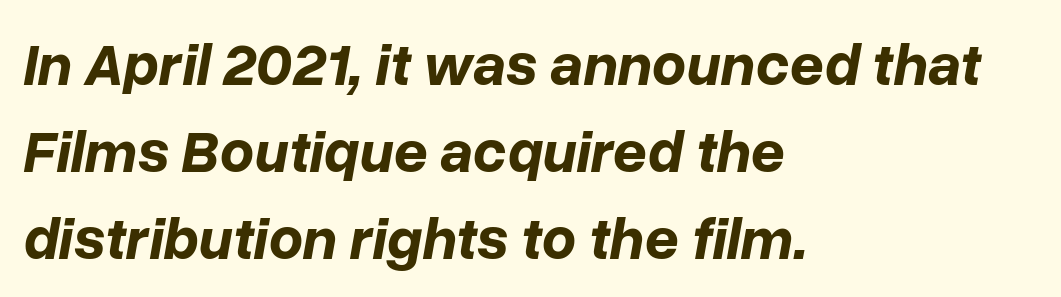
The image shows 60 px bold type, italic (leaning right); set left-aligned, normal line spacing (1.45x), normal letter spacing, not underlined; low stroke contrast and a medium x-height.
